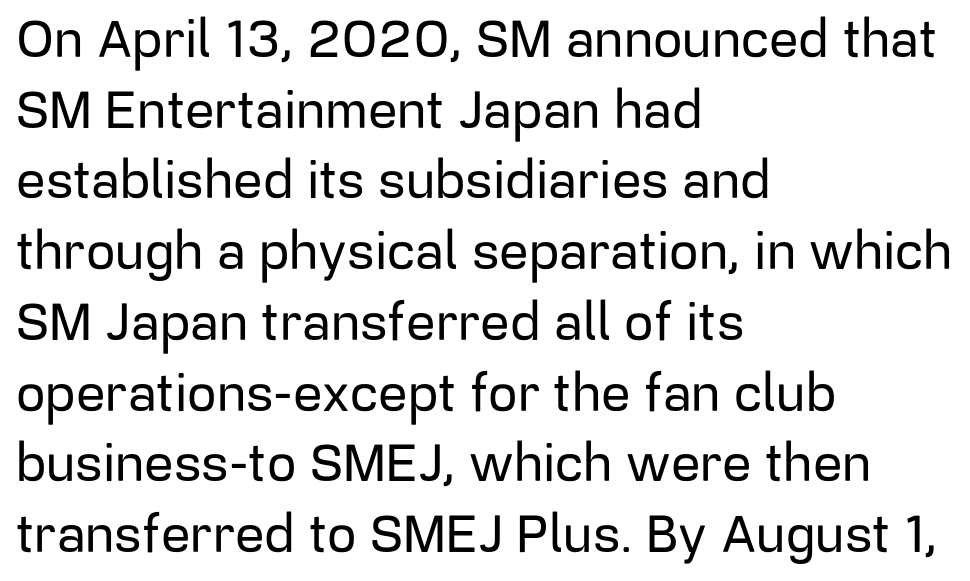
The image shows 52 px sans-serif type, upright; set left-aligned, normal line spacing (1.36x), normal letter spacing, not underlined; low stroke contrast and a medium x-height.
